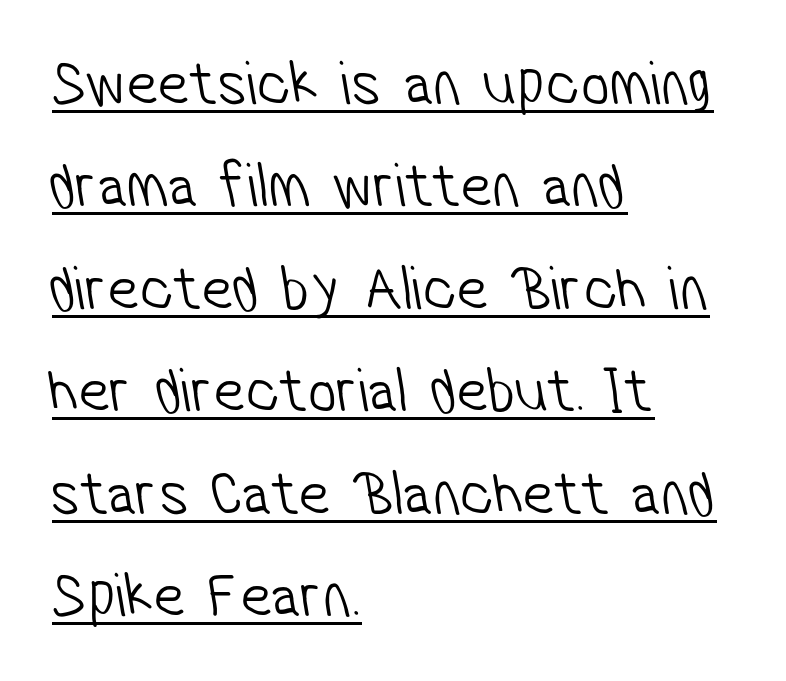
This sample has the flowing, uneven cadence of proportional lettering. No chunkiness to these letters — they're not bold. The lettering is marked with a stroke running underneath it. Stroke terminals: plain, sans-serif.
